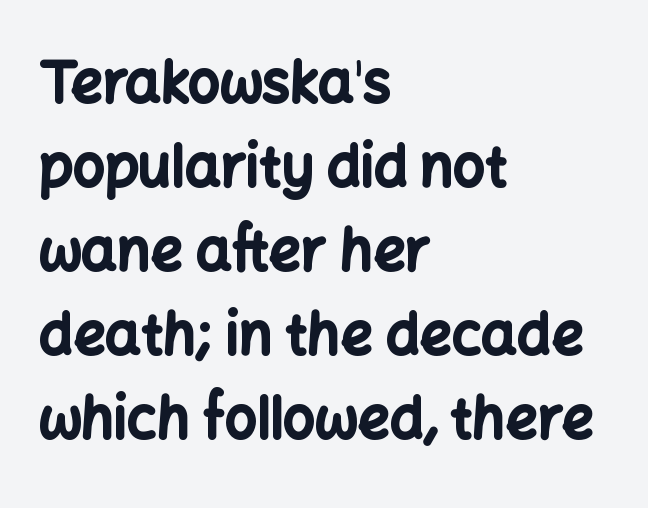
The image shows 56 px bold sans-serif type, upright; set left-aligned, normal line spacing (1.5x), normal letter spacing, not underlined; low stroke contrast and a medium x-height.
